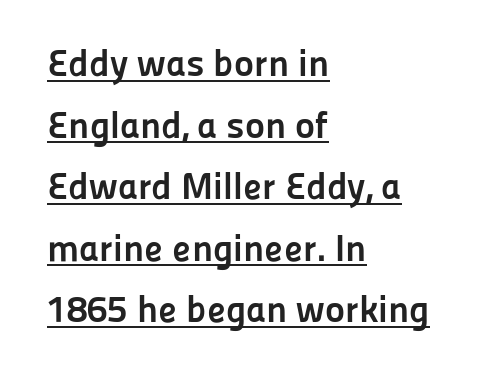
The image shows 38 px semibold sans-serif type, upright; set left-aligned, normal line spacing (1.62x), normal letter spacing, underlined; low stroke contrast and a medium x-height.
